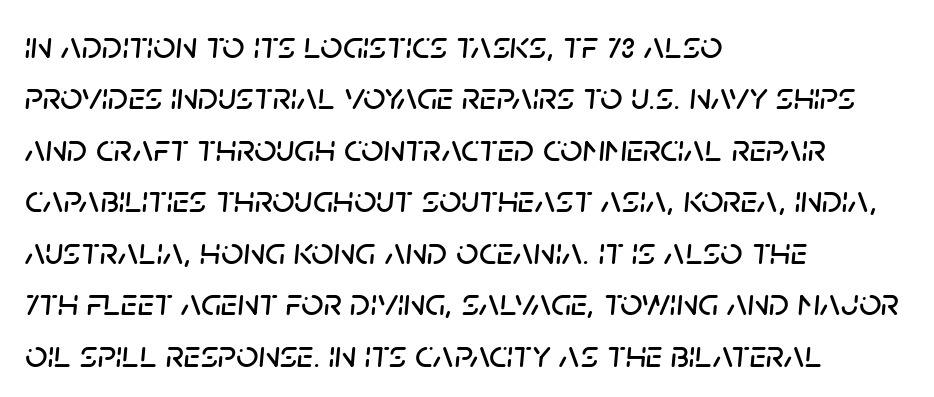
Q: Is the text italic (slanted)? A: Yes, it leans right by about 5 degrees.
Q: Is the text underlined? A: No.
Q: How is the paragraph aligned? A: Left-aligned.
Q: Is the spacing between letters normal or unusually wide? A: Normal.
Q: Is the spacing between lines tight, normal or loose? A: Normal.
Q: Width (condensed, normal, or wide)? A: Normal.
Q: Stroke contrast? A: Low.
Q: x-height? A: Large.
Q: Monospaced? A: No.
